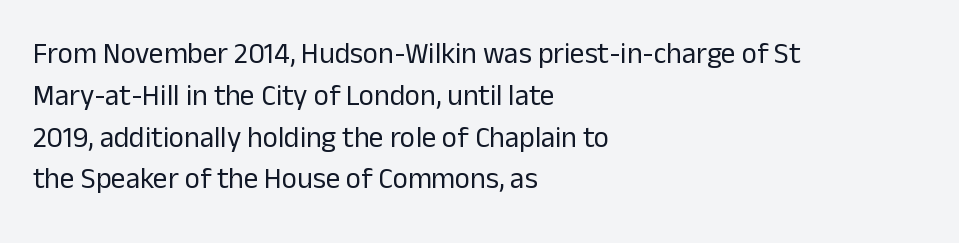
The image shows 29 px regular-weight sans-serif type, upright; set left-aligned, normal line spacing (1.44x), normal letter spacing, not underlined; low stroke contrast and a medium x-height.
